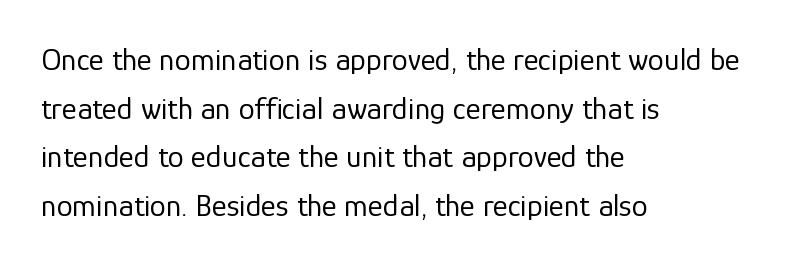
The image shows 32 px regular-weight sans-serif type, upright; set left-aligned, normal line spacing (1.52x), normal letter spacing, not underlined; low stroke contrast and a medium x-height.
